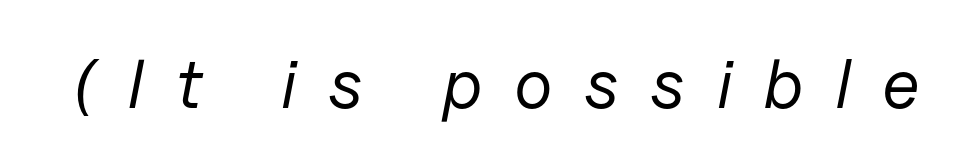
The image shows 69 px regular-weight type, italic (leaning right); set unusually wide letter spacing (+0.45 em), not underlined; low stroke contrast and a medium x-height.
